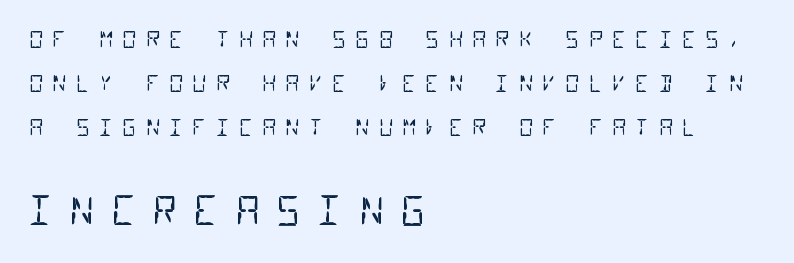
Caption: face not bold, strokes unweighted. This sample uses a sans-serif face. Nobody drew a line under any word here. Each line starts at the same left margin while the right side varies. Note: smaller setting up top, larger setting below.
